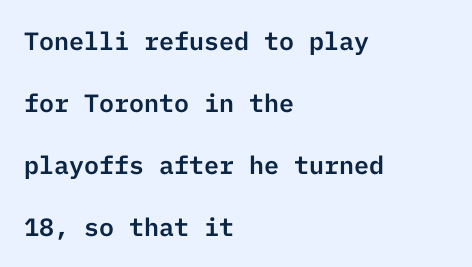
Quick note: underline off. The vertical gap from one line to the next is large. Rendered with straight, roman letterforms. Short note: letters normally spaced.
